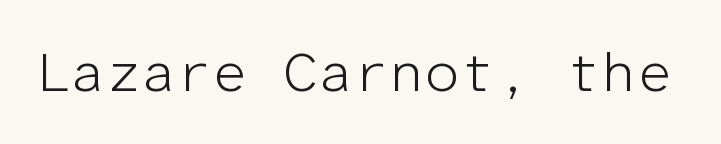
Q: Is the text bold? A: No.
Q: Is the text italic (slanted)? A: No, it is upright.
Q: Is the typeface a serif or a sans-serif typeface? A: Sans-serif.
Q: Is the text underlined? A: No.
Q: Is the spacing between letters normal or unusually wide? A: Normal.
Q: Width (condensed, normal, or wide)? A: Normal.
Q: Stroke contrast? A: Low.
Q: x-height? A: Medium.
Q: Monospaced? A: Yes.
